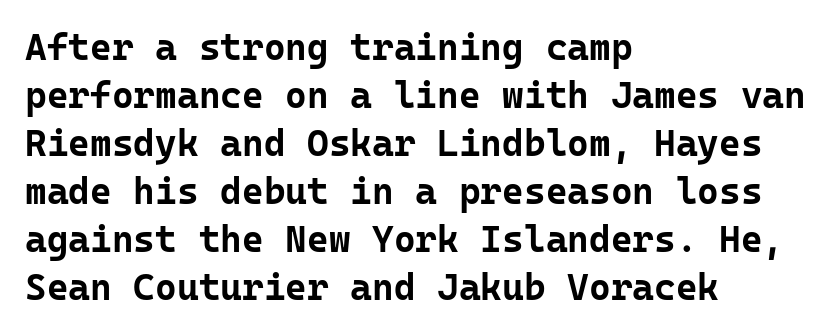
The image shows 37 px bold sans-serif type, upright, monospaced; set left-aligned, normal line spacing (1.3x), normal letter spacing, not underlined; low stroke contrast and a medium x-height.
